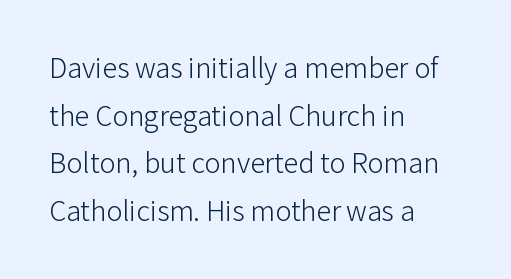
Q: Is the text bold? A: No.
Q: Is the text italic (slanted)? A: No, it is upright.
Q: Is the typeface a serif or a sans-serif typeface? A: Sans-serif.
Q: Is the text underlined? A: No.
Q: How is the paragraph aligned? A: Left-aligned.
Q: Is the spacing between letters normal or unusually wide? A: Normal.
Q: Is the spacing between lines tight, normal or loose? A: Normal.
Q: Width (condensed, normal, or wide)? A: Normal.
Q: Stroke contrast? A: Low.
Q: x-height? A: Medium.
Q: Monospaced? A: No.
